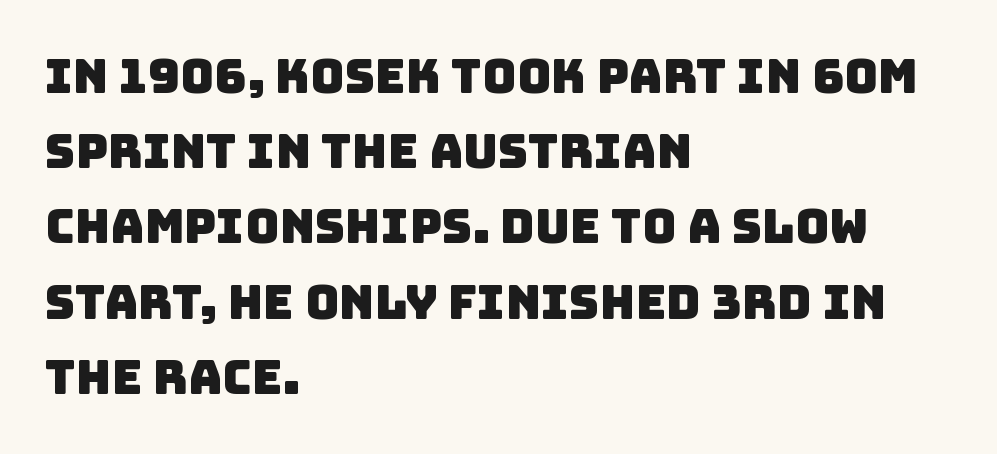
Each word holds together tightly as a unit, with standard inter-letter gaps. To sum up the face: it is a sans, with no serifs. The rendering uses natural spacing where letterforms have individual widths. The ragged edge is on the right, which tells us the setting is flush left. Normally led — the rows are evenly, conventionally spaced.
